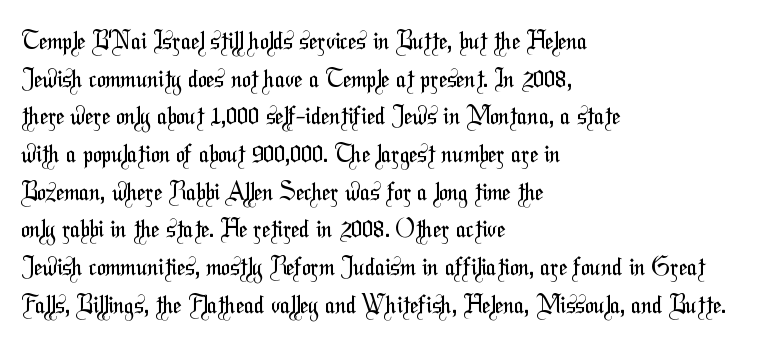
The image shows 24 px text type; set left-aligned, normal line spacing (1.57x), normal letter spacing, not underlined.
